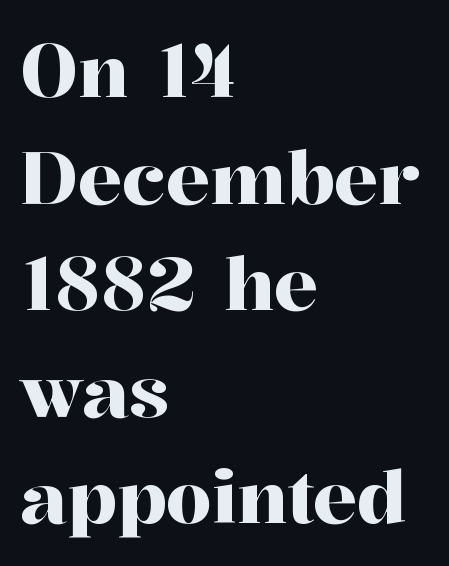
The image shows 73 px serif type, upright; set left-aligned, normal line spacing (1.46x), normal letter spacing, not underlined; high stroke contrast and a medium x-height.
